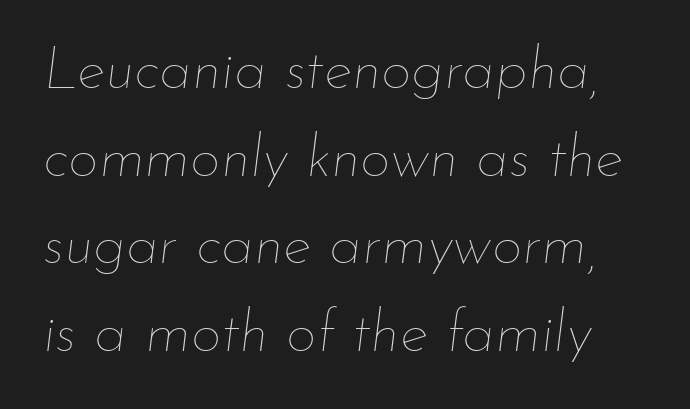
Q: Is the text bold? A: No.
Q: Is the text italic (slanted)? A: Yes, it leans right by about 7 degrees.
Q: Is the text underlined? A: No.
Q: Is the spacing between letters normal or unusually wide? A: Normal.
Q: Is the spacing between lines tight, normal or loose? A: Normal.
Q: Width (condensed, normal, or wide)? A: Normal.
Q: Stroke contrast? A: Low.
Q: x-height? A: Small.
Q: Monospaced? A: No.
